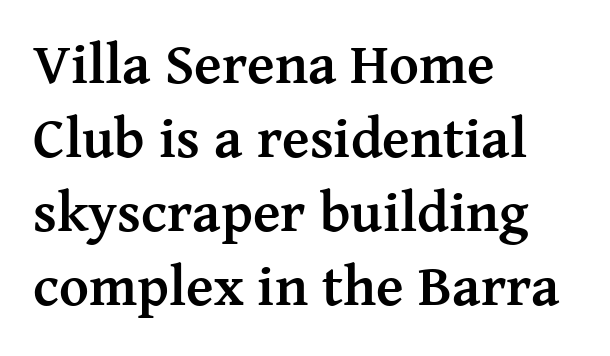
The image shows 57 px semibold serif type, upright; set left-aligned, normal line spacing (1.3x), normal letter spacing, not underlined; medium stroke contrast and a medium x-height.
